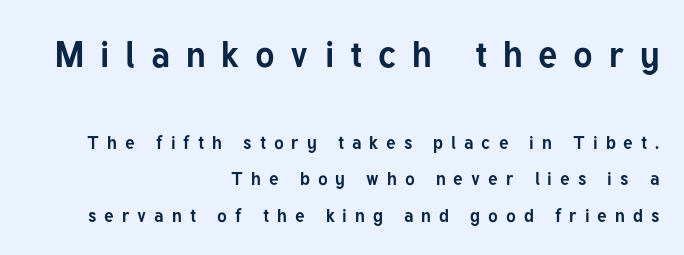
{"serif": "no", "italic": "no", "bold": "yes", "weight": "bold", "width": "normal", "stroke_contrast": "low", "x_height": "medium", "monospaced": "no", "underline": "no", "align": "right", "line_spacing": "loose", "line_spacing_ratio": 2.05, "letter_spacing": "wide", "letter_spacing_em": 0.44, "larger_block": "first", "size_ratio": 2.0, "glyph_px": 36}
